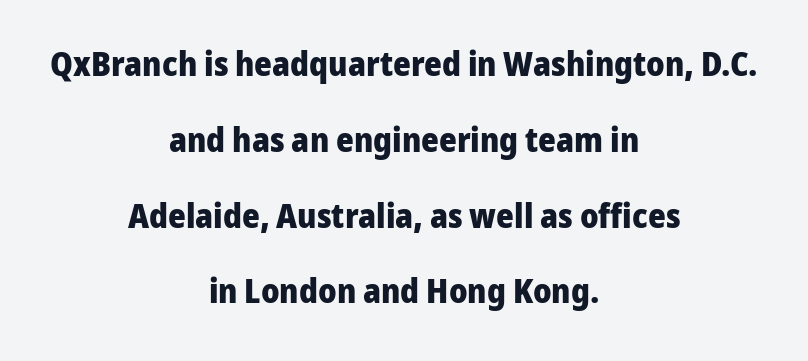
Q: Is the text bold? A: Yes.
Q: Is the text italic (slanted)? A: No, it is upright.
Q: Is the typeface a serif or a sans-serif typeface? A: Sans-serif.
Q: Is the text underlined? A: No.
Q: How is the paragraph aligned? A: Centered.
Q: Is the spacing between letters normal or unusually wide? A: Normal.
Q: Is the spacing between lines tight, normal or loose? A: Loose.
Q: Width (condensed, normal, or wide)? A: Normal.
Q: Stroke contrast? A: Low.
Q: x-height? A: Medium.
Q: Monospaced? A: No.
